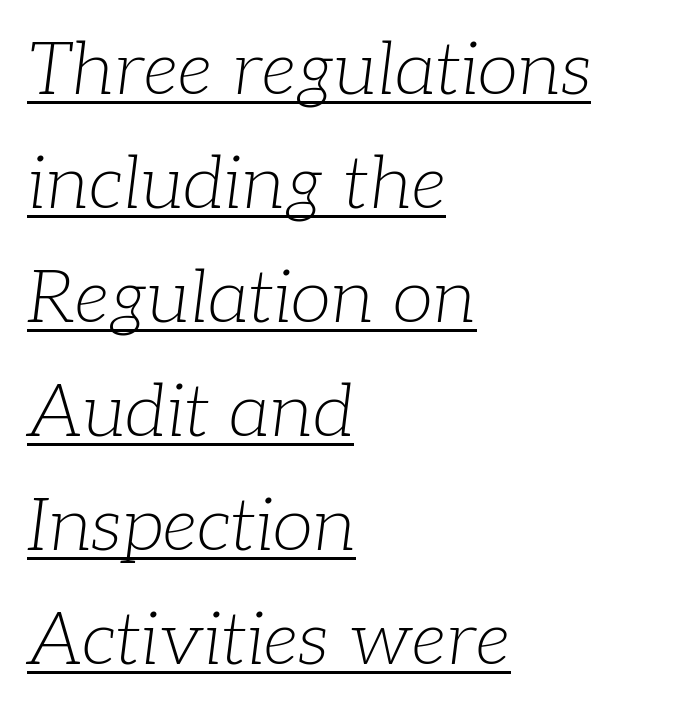
To sum up the face: it has serifs. The passage shown is underscored from start to finish. This is oblique type, the kind used for emphasis or titles. Summary of vertical rhythm: regular, with standard interline spacing. Do the characters align in a grid? No, the font is proportional.
